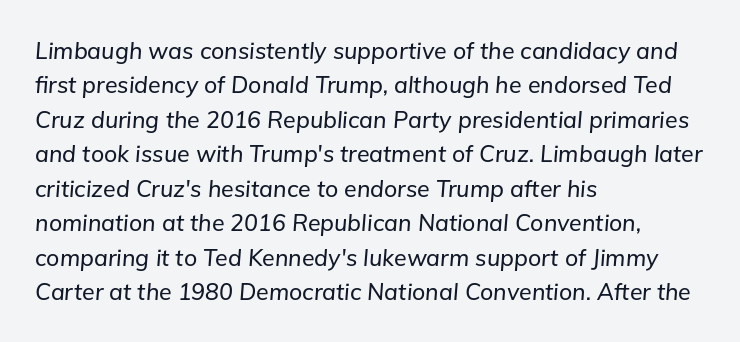
{"italic": "yes", "lean": "right", "slant_degrees": 5, "underline": "no", "align": "left", "line_spacing": "normal", "line_spacing_ratio": 1.5, "letter_spacing": "normal", "letter_spacing_em": 0.0, "glyph_px": 23}
